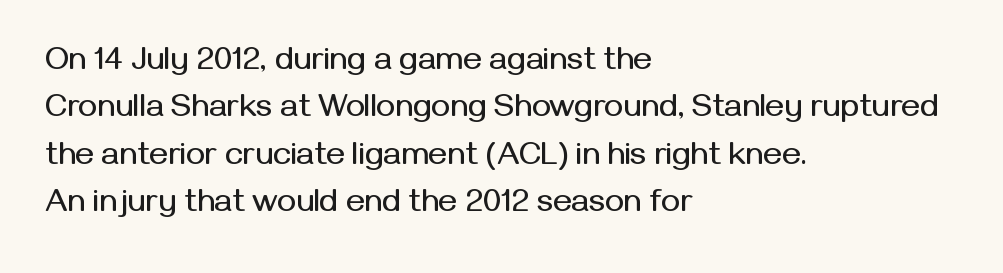
{"serif": "no", "italic": "no", "width": "normal", "stroke_contrast": "medium", "x_height": "medium", "monospaced": "no", "underline": "no", "align": "left", "line_spacing": "normal", "line_spacing_ratio": 1.48, "letter_spacing": "normal", "letter_spacing_em": 0.0, "glyph_px": 32}
